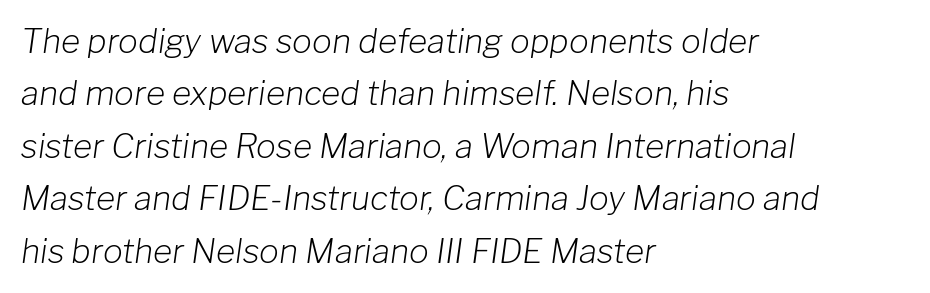
These lines were composed using italics. How are the letters spaced? Ordinarily, with no added tracking. Line beginnings align vertically; line endings do not. The passage shown is typed in a proportional face where columns would drift. The passage shown stacks its lines at a standard gap. Unbolded letterforms with no extra heft.
